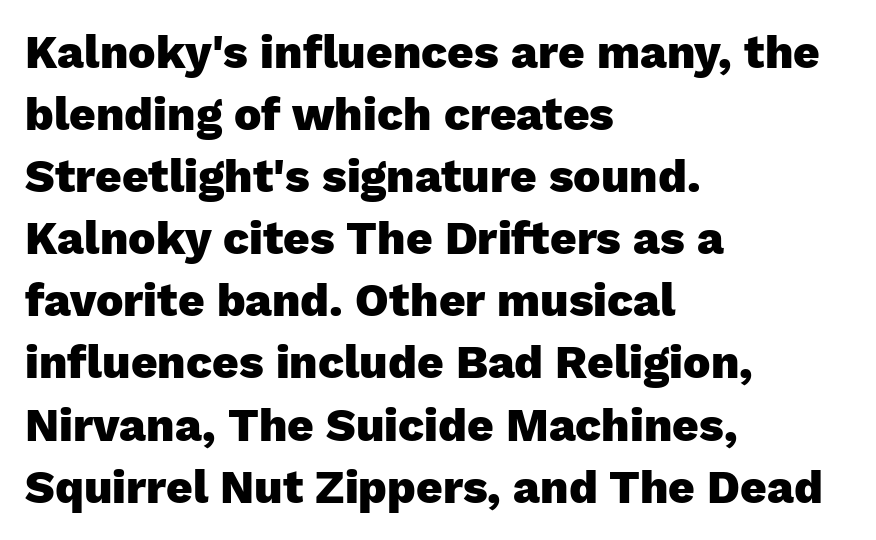
The image shows 46 px heavy sans-serif type, upright; set left-aligned, normal line spacing (1.35x), normal letter spacing, not underlined; low stroke contrast and a medium x-height.
